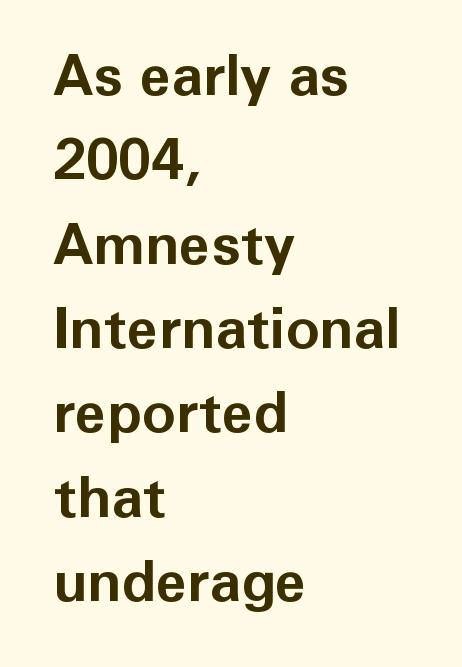
The characters display no serif detailing; their extremities are plain. Each row of text sits above clean, open space. Looks like regular typesetting: each glyph gets only the width it needs. Short note: letters normally spaced.
